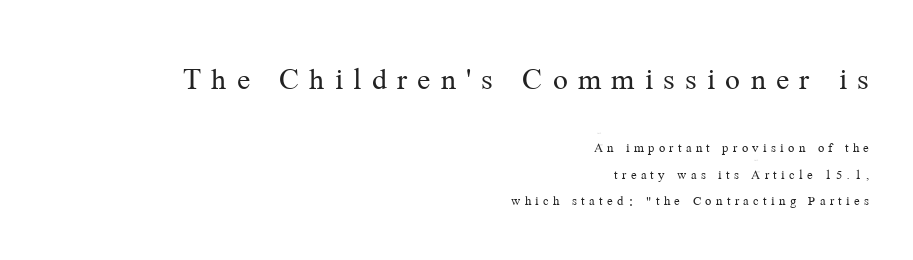
Q: Is the text bold? A: No.
Q: Is the text italic (slanted)? A: No, it is upright.
Q: Is the typeface a serif or a sans-serif typeface? A: Serif.
Q: Is the text underlined? A: No.
Q: How is the paragraph aligned? A: Right-aligned.
Q: Is the spacing between letters normal or unusually wide? A: Unusually wide.
Q: Is the spacing between lines tight, normal or loose? A: Loose.
Q: Which block of text is set in a larger size, the first (top) or the second (bottom)? A: The first (top) one.
Q: Width (condensed, normal, or wide)? A: Normal.
Q: Stroke contrast? A: Medium.
Q: x-height? A: Medium.
Q: Monospaced? A: No.
